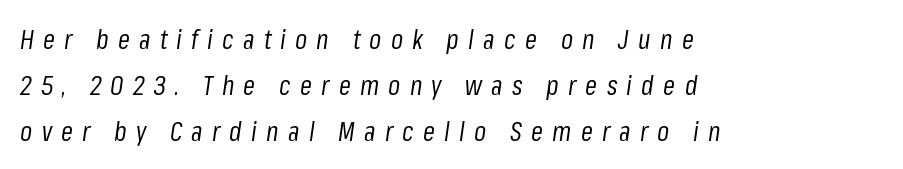
Q: Is the text bold? A: No.
Q: Is the text italic (slanted)? A: Yes, it leans right by about 8 degrees.
Q: Is the text underlined? A: No.
Q: How is the paragraph aligned? A: Left-aligned.
Q: Is the spacing between letters normal or unusually wide? A: Unusually wide.
Q: Is the spacing between lines tight, normal or loose? A: Normal.
